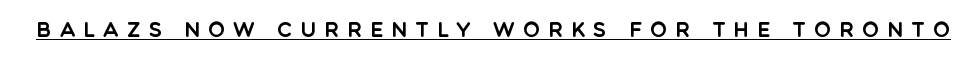
Q: Is the text italic (slanted)? A: No, it is upright.
Q: Is the text underlined? A: Yes.
Q: Is the spacing between letters normal or unusually wide? A: Unusually wide.
